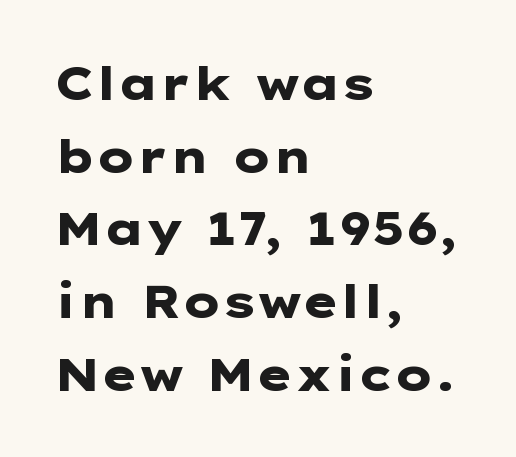
Notice how descenders clear the ascenders below comfortably — that's standard leading. Set as a true bold cut, around the 700 mark. No feet cap the strokes, marking this as sans-serif type. This sample has the flowing, uneven cadence of proportional lettering. Nope, not italic — everything's standing straight. Letters rest on an invisible, unmarked baseline.
